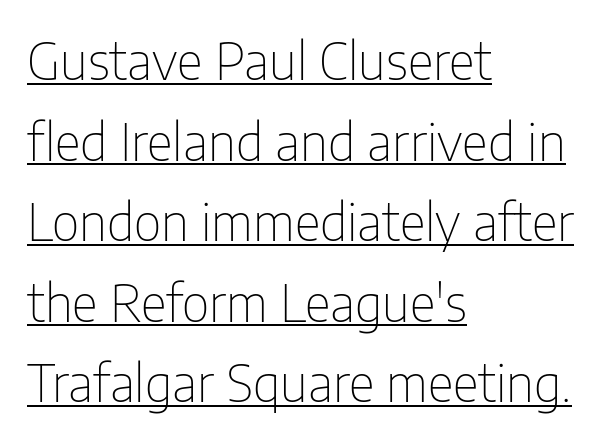
The rendering shows plain stroke endings on the letterforms — a sans-serif design. Ordinary non-slanted type is in use. The paragraph shown leans on its left margin. These lines sit exactly where default settings would place them. Here the designer chose a conventional face with non-uniform glyph widths.
